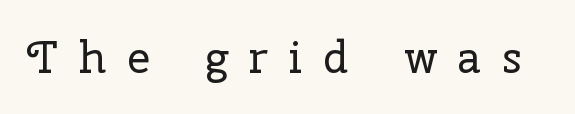
The image shows 44 px regular-weight serif type, upright; set unusually wide letter spacing (+0.48 em), not underlined; low stroke contrast and a medium x-height.
